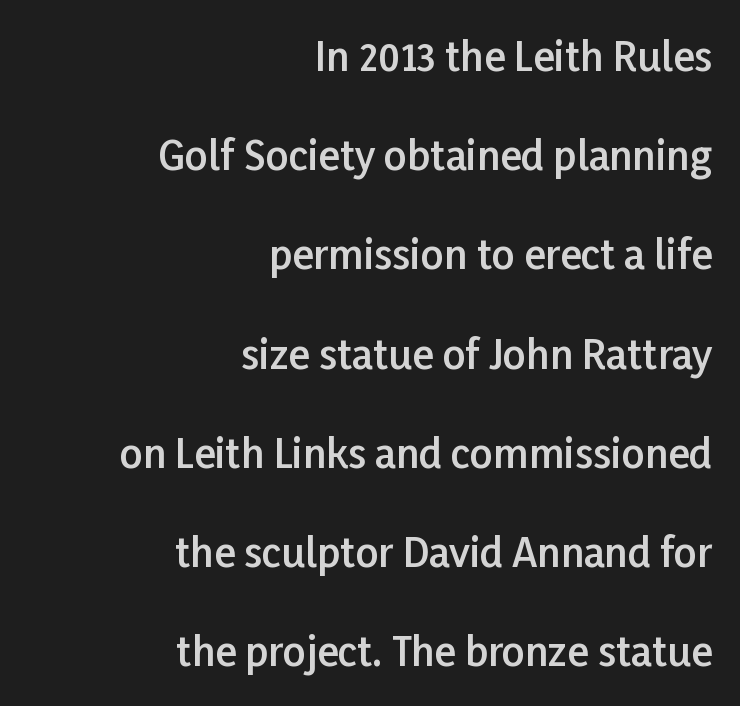
Q: Is the text bold? A: Semi-bold.
Q: Is the text italic (slanted)? A: No, it is upright.
Q: Is the typeface a serif or a sans-serif typeface? A: Sans-serif.
Q: Is the text underlined? A: No.
Q: How is the paragraph aligned? A: Right-aligned.
Q: Is the spacing between letters normal or unusually wide? A: Normal.
Q: Is the spacing between lines tight, normal or loose? A: Loose.
Q: Width (condensed, normal, or wide)? A: Normal.
Q: Stroke contrast? A: Low.
Q: x-height? A: Medium.
Q: Monospaced? A: No.
